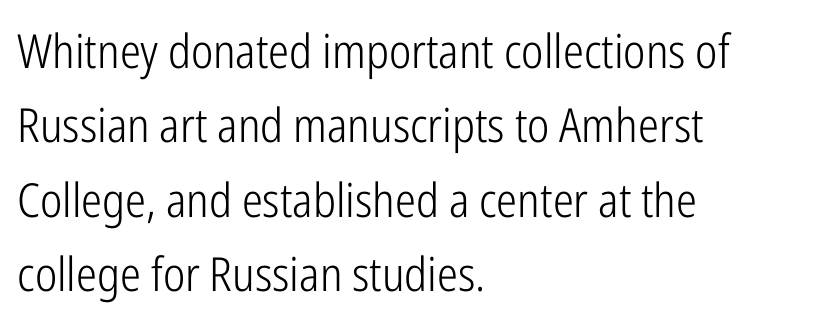
Q: Is the text bold? A: No.
Q: Is the text italic (slanted)? A: No, it is upright.
Q: Is the typeface a serif or a sans-serif typeface? A: Sans-serif.
Q: Is the text underlined? A: No.
Q: How is the paragraph aligned? A: Left-aligned.
Q: Is the spacing between letters normal or unusually wide? A: Normal.
Q: Is the spacing between lines tight, normal or loose? A: Normal.
Q: Width (condensed, normal, or wide)? A: Condensed.
Q: Stroke contrast? A: Low.
Q: x-height? A: Medium.
Q: Monospaced? A: No.
